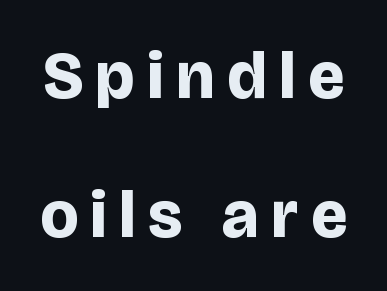
{"serif": "no", "italic": "no", "bold": "yes", "weight": "bold", "width": "normal", "stroke_contrast": "low", "x_height": "large", "monospaced": "no", "underline": "no", "line_spacing": "loose", "line_spacing_ratio": 2.1, "glyph_px": 66}
